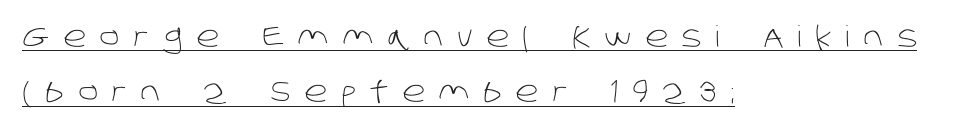
The face used here is proportionally spaced, like ordinary book or web type. The block of text is sparse from top to bottom, with ample space between rows. Here the glyphs are tracked loosely, breaking word shapes into spaced letters. Heaviness? Minimal to ordinary, like unemphasized prose. The sample's only ornament is a line tracing under the words.
